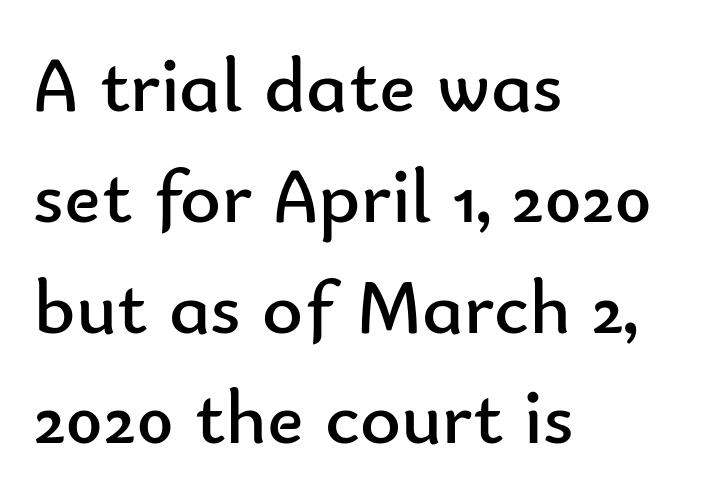
Descender tails drop into unmarked territory. The typeface chosen for these lines omits serifs. Nobody touched the tracking dial on this one. The paragraph shown leans on its left margin. The block of text has a typical density, with ordinary space between rows.
